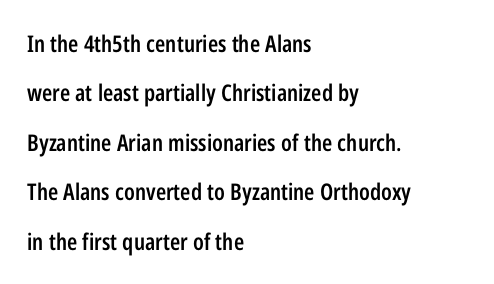
{"italic": "no", "bold": "semi", "underline": "no", "align": "left", "line_spacing": "loose", "line_spacing_ratio": 2.15, "letter_spacing": "normal", "letter_spacing_em": 0.0, "glyph_px": 23}
